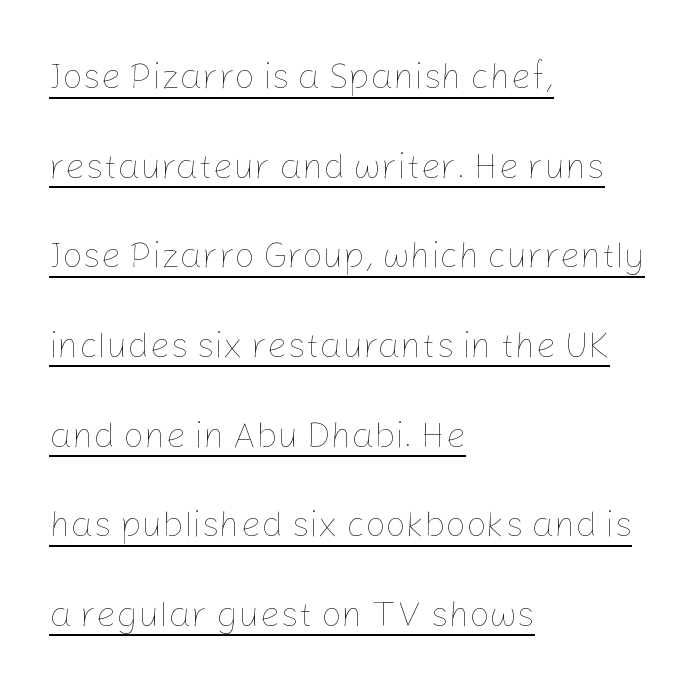
Q: Is the text bold? A: No.
Q: Is the text italic (slanted)? A: No, it is upright.
Q: Is the text underlined? A: Yes.
Q: How is the paragraph aligned? A: Left-aligned.
Q: Is the spacing between letters normal or unusually wide? A: Normal.
Q: Is the spacing between lines tight, normal or loose? A: Loose.
Q: Width (condensed, normal, or wide)? A: Normal.
Q: Stroke contrast? A: Low.
Q: x-height? A: Medium.
Q: Monospaced? A: No.
